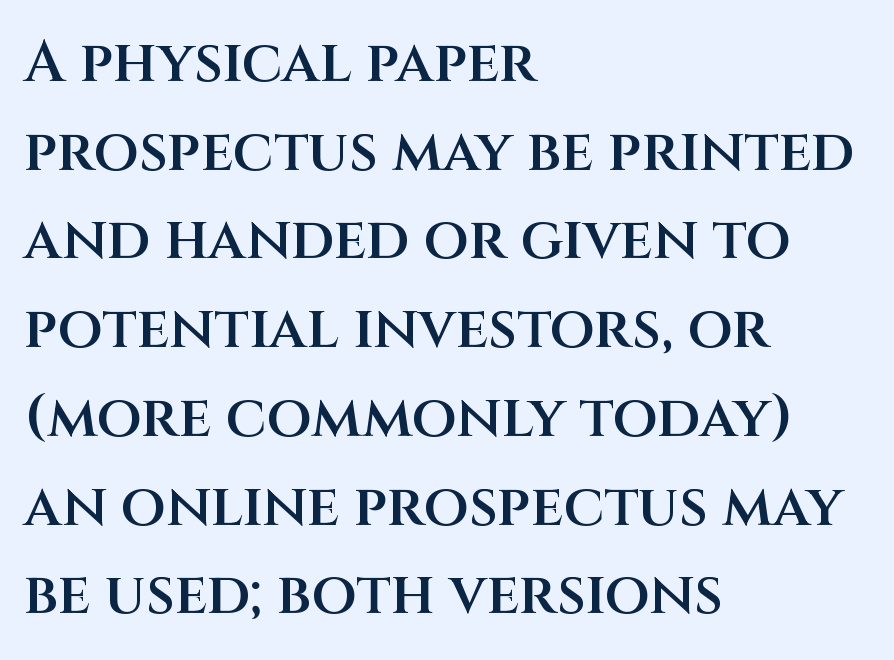
{"serif": "no", "italic": "no", "bold": "semi", "weight": "semibold", "width": "normal", "stroke_contrast": "medium", "x_height": "large", "monospaced": "no", "underline": "no", "align": "left", "line_spacing": "normal", "line_spacing_ratio": 1.53, "letter_spacing": "normal", "letter_spacing_em": 0.0, "glyph_px": 58}
